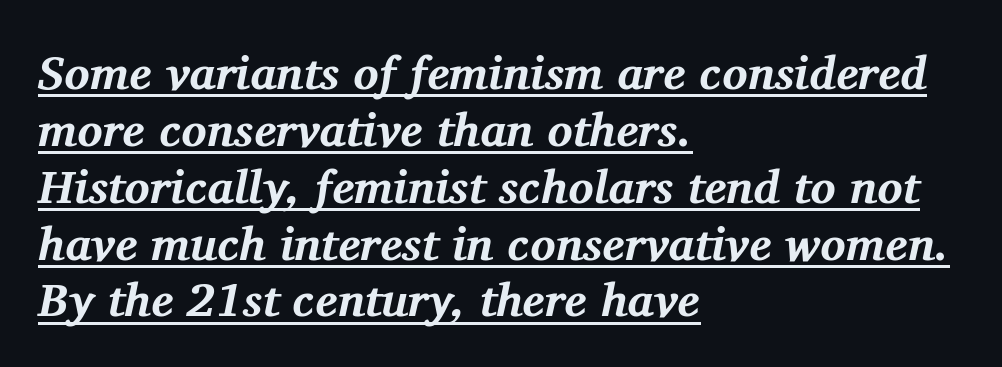
{"serif": "yes", "italic": "yes", "lean": "right", "slant_degrees": 11, "bold": "yes", "weight": "bold", "width": "normal", "stroke_contrast": "medium", "x_height": "medium", "monospaced": "no", "underline": "yes", "align": "left", "line_spacing_ratio": 1.21, "letter_spacing": "normal", "letter_spacing_em": 0.0, "glyph_px": 47}
